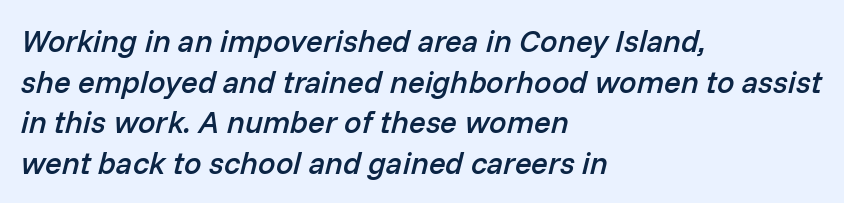
Q: Is the text bold? A: Semi-bold.
Q: Is the text italic (slanted)? A: Yes, it leans right by about 14 degrees.
Q: Is the text underlined? A: No.
Q: How is the paragraph aligned? A: Left-aligned.
Q: Is the spacing between letters normal or unusually wide? A: Normal.
Q: Is the spacing between lines tight, normal or loose? A: Normal.
Q: Width (condensed, normal, or wide)? A: Normal.
Q: Stroke contrast? A: Low.
Q: x-height? A: Medium.
Q: Monospaced? A: No.
